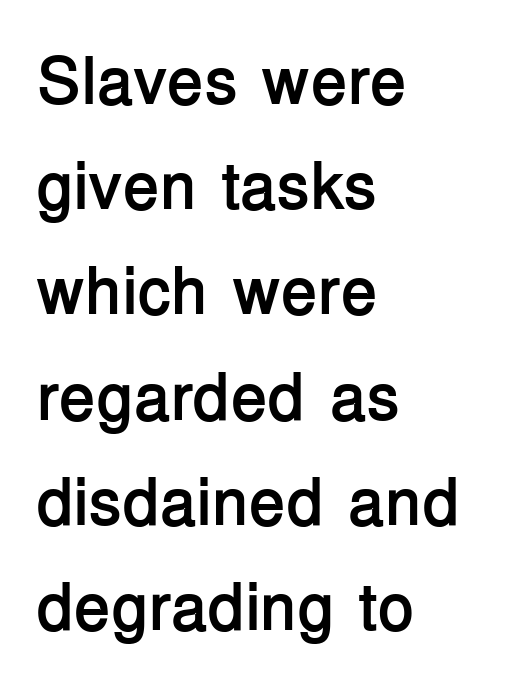
The image shows 67 px semibold sans-serif type, upright; set left-aligned, normal line spacing (1.57x), normal letter spacing, not underlined; low stroke contrast and a medium x-height.
